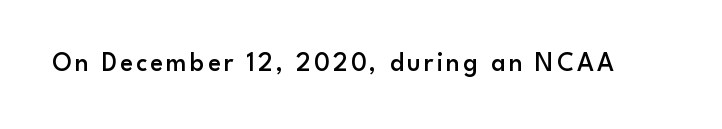
Q: Is the text bold? A: Semi-bold.
Q: Is the text italic (slanted)? A: No, it is upright.
Q: Is the text underlined? A: No.
